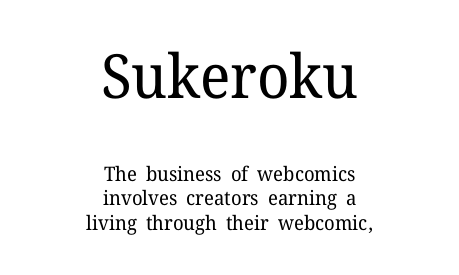
{"serif": "yes", "italic": "no", "bold": "no", "weight": "regular", "width": "normal", "stroke_contrast": "low", "x_height": "medium", "monospaced": "no", "underline": "no", "align": "center", "line_spacing_ratio": 1.23, "letter_spacing": "normal", "letter_spacing_em": 0.0, "larger_block": "first", "size_ratio": 3.05, "glyph_px": 61}
